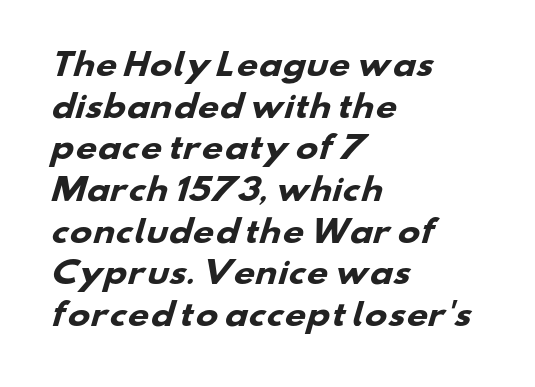
The image shows 30 px heavy, wide sans-serif type; set left-aligned, normal line spacing (1.39x), normal letter spacing, not underlined; low stroke contrast and a small x-height.
